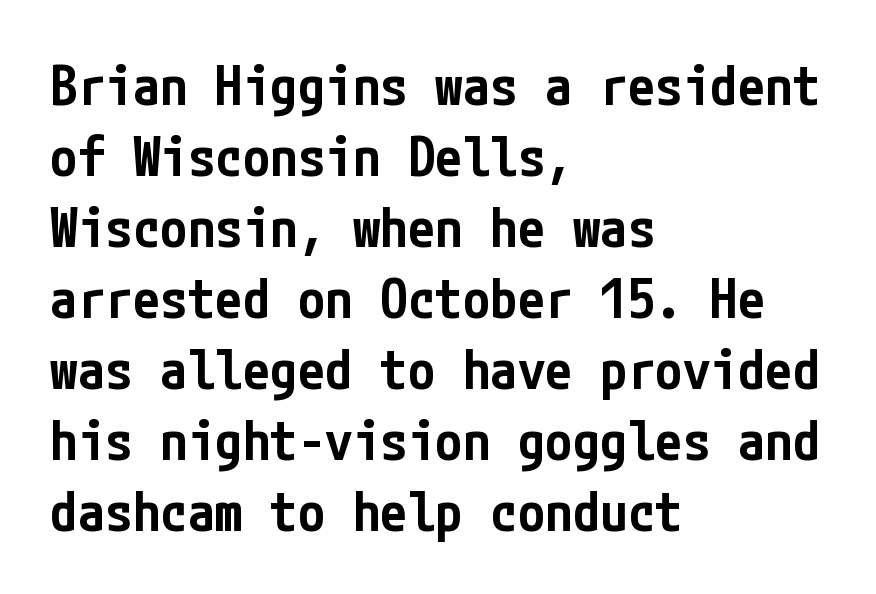
{"serif": "no", "italic": "no", "bold": "semi", "weight": "semibold", "width": "condensed", "stroke_contrast": "low", "x_height": "medium", "underline": "no", "align": "left", "line_spacing": "normal", "line_spacing_ratio": 1.29, "letter_spacing": "normal", "letter_spacing_em": 0.0, "glyph_px": 55}
